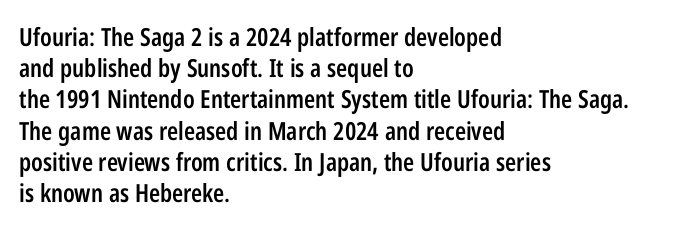
The vertical gap from one line to the next is medium. This sample is left-justified, so line endings fall wherever the words run out. Check under the words: just untouched page. Honestly, the letter spacing is just normal — you wouldn't notice it. Does the lettering tilt? It doesn't — this is upright. Typesetter's note: demi weight, one step under bold.
